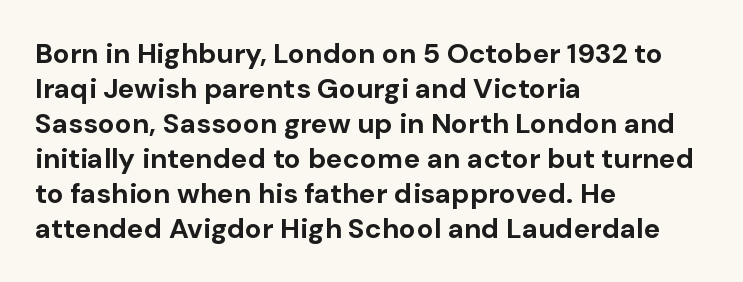
Q: Is the text bold? A: Yes.
Q: Is the text italic (slanted)? A: No, it is upright.
Q: Is the typeface a serif or a sans-serif typeface? A: Sans-serif.
Q: Is the text underlined? A: No.
Q: How is the paragraph aligned? A: Left-aligned.
Q: Is the spacing between letters normal or unusually wide? A: Normal.
Q: Is the spacing between lines tight, normal or loose? A: Normal.
Q: Width (condensed, normal, or wide)? A: Normal.
Q: Stroke contrast? A: Low.
Q: x-height? A: Medium.
Q: Monospaced? A: No.
